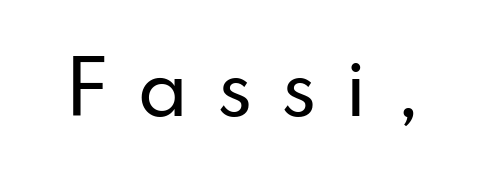
This sample uses an upright cut, with every glyph sitting square on the baseline. The rendering shows plain stroke endings on the letterforms — a sans-serif design. The rendering inserts visible extra space after every character. The space beneath each line is pristine and unruled.
